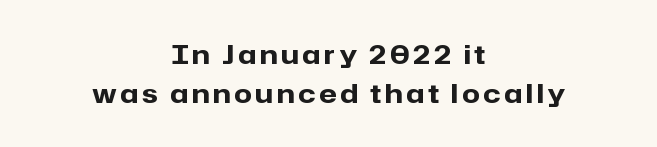
Q: Is the text bold? A: Yes.
Q: Is the text italic (slanted)? A: No, it is upright.
Q: Is the text underlined? A: No.
Q: How is the paragraph aligned? A: Centered.
Q: Is the spacing between lines tight, normal or loose? A: Normal.
